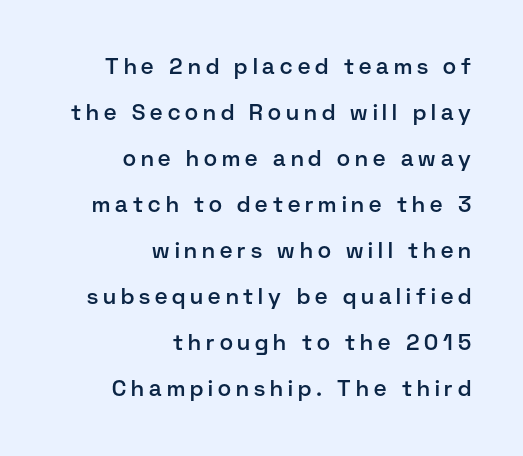
The image shows 22 px text type, upright; set right-aligned, loose line spacing (2.09x), unusually wide letter spacing (+0.23 em), not underlined.
